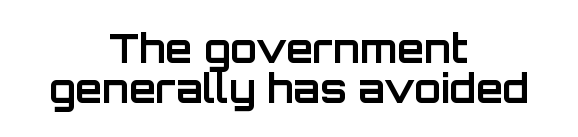
Q: Is the text bold? A: Yes.
Q: Is the text italic (slanted)? A: No, it is upright.
Q: Is the typeface a serif or a sans-serif typeface? A: Sans-serif.
Q: Is the text underlined? A: No.
Q: How is the paragraph aligned? A: Centered.
Q: Is the spacing between letters normal or unusually wide? A: Normal.
Q: Is the spacing between lines tight, normal or loose? A: Tight.
Q: Width (condensed, normal, or wide)? A: Normal.
Q: Stroke contrast? A: Low.
Q: x-height? A: Large.
Q: Monospaced? A: No.
